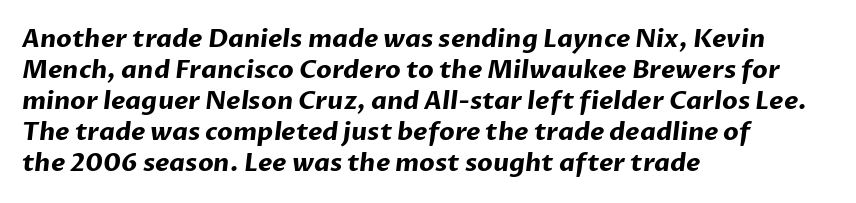
The passage shown is not underscored anywhere. Every row of glyphs begins at an identical x-position on the left. The passage shown is emphatically bold. The line texture is even and compact thanks to regular tracking.
